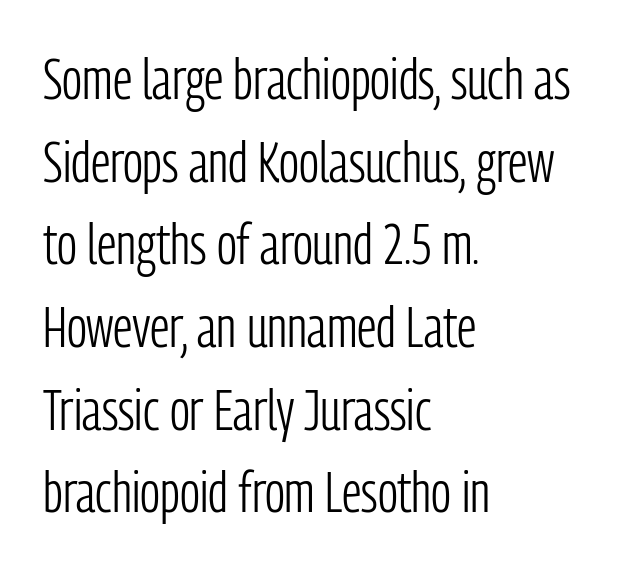
A typesetter would label this face a sans. Here the designer chose a conventional face with non-uniform glyph widths. Regarding leading, the lines here are spaced in the standard way. No letter is thick-stroked: the sample isn't bold. Layout note: lines flush left.
